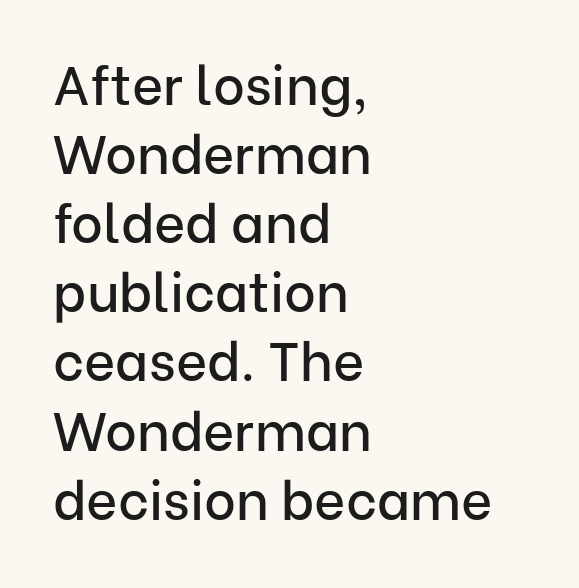
The image shows 54 px sans-serif type, upright; set left-aligned, normal line spacing (1.28x), normal letter spacing, not underlined; low stroke contrast and a medium x-height.
